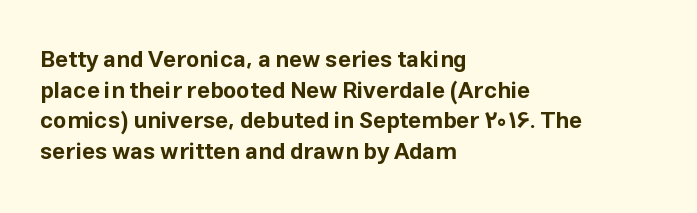
The image shows 23 px bold type, upright; set left-aligned, normal line spacing (1.33x), normal letter spacing, not underlined.
